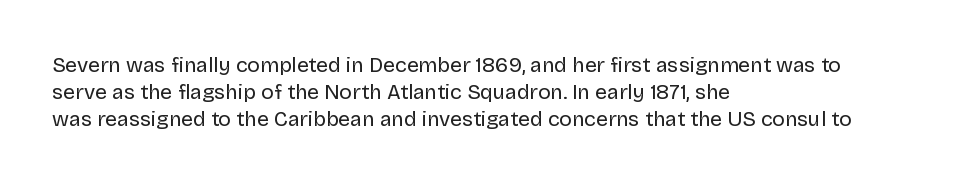
Q: Is the text bold? A: No.
Q: Is the text italic (slanted)? A: No, it is upright.
Q: Is the text underlined? A: No.
Q: How is the paragraph aligned? A: Left-aligned.
Q: Is the spacing between letters normal or unusually wide? A: Normal.
Q: Is the spacing between lines tight, normal or loose? A: Normal.
